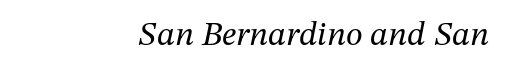
Q: Is the text bold? A: No.
Q: Is the text italic (slanted)? A: Yes, it leans right by about 12 degrees.
Q: Is the typeface a serif or a sans-serif typeface? A: Serif.
Q: Is the text underlined? A: No.
Q: How is the paragraph aligned? A: Right-aligned.
Q: Is the spacing between letters normal or unusually wide? A: Normal.
Q: Width (condensed, normal, or wide)? A: Normal.
Q: Stroke contrast? A: Medium.
Q: x-height? A: Medium.
Q: Monospaced? A: No.
